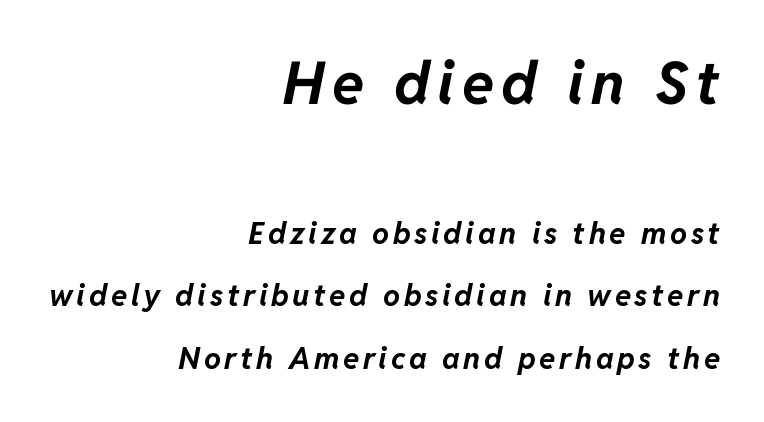
Line ends are locked; line starts wander. Emphasis-style slanted type is in use. Do the characters align in a grid? No, the font is proportional. A great deal of white space separates one row of letters from the next. The baseline area is clear. The strokes are fattened all the way to bold.
